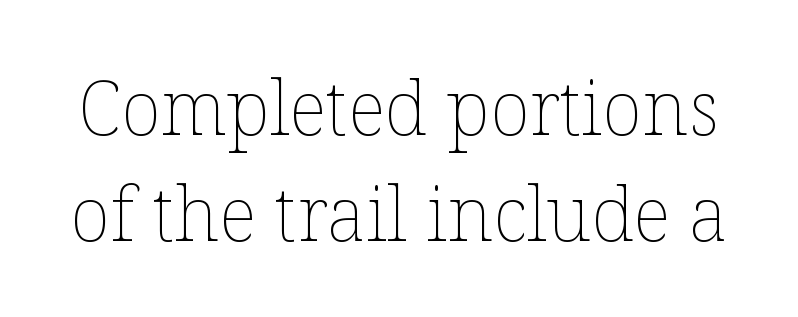
The image shows 75 px thin type, upright; set normal line spacing (1.41x), normal letter spacing, not underlined; low stroke contrast and a medium x-height.
